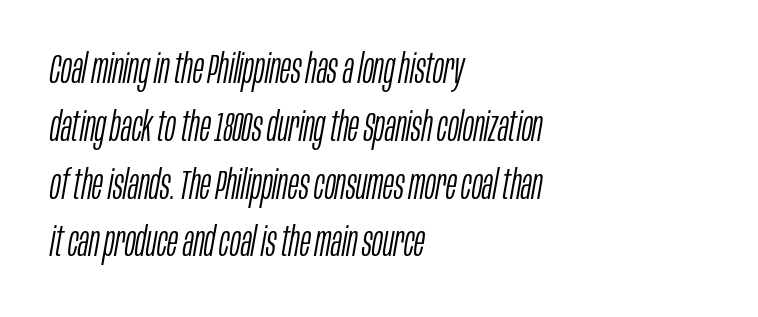
{"italic": "yes", "lean": "right", "slant_degrees": 10, "bold": "no", "weight": "light", "width": "condensed", "stroke_contrast": "low", "x_height": "large", "monospaced": "no", "underline": "no", "align": "left", "line_spacing": "normal", "line_spacing_ratio": 1.41, "letter_spacing": "normal", "letter_spacing_em": 0.0, "glyph_px": 41}
